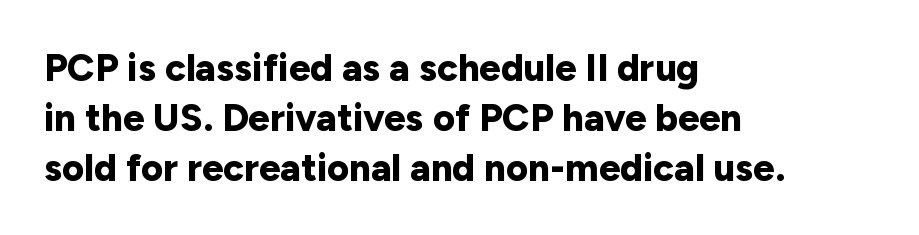
The designer left line spacing at the default. Compared with typical body copy, the letter spacing here is the same. Notice how the passage keeps a crisp vertical edge on the left only. Typesetter's note: full bold, strokes at maximum text heaviness. These lines are rendered in a variable-pitch font. The font's upright variant was chosen for this text.
